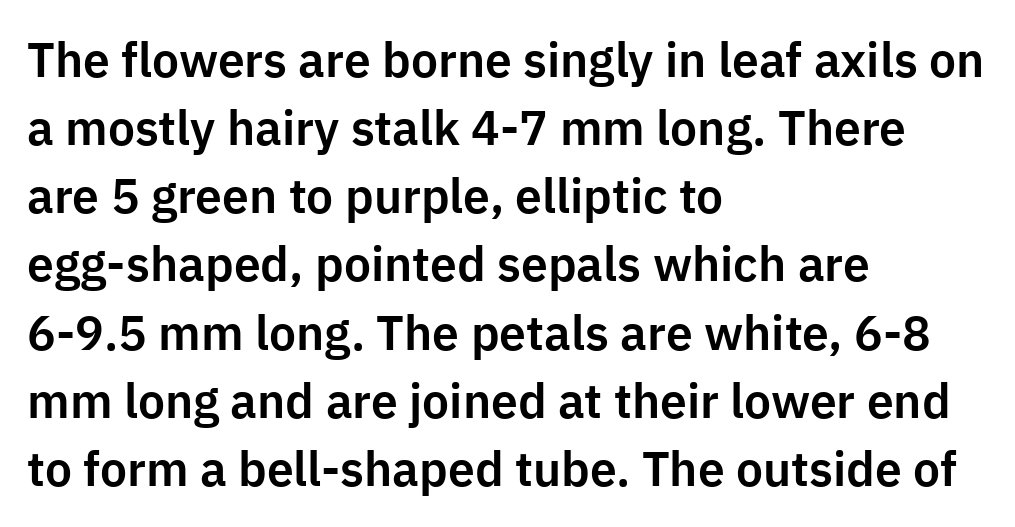
Q: Is the text italic (slanted)? A: No, it is upright.
Q: Is the typeface a serif or a sans-serif typeface? A: Sans-serif.
Q: Is the text underlined? A: No.
Q: How is the paragraph aligned? A: Left-aligned.
Q: Is the spacing between letters normal or unusually wide? A: Normal.
Q: Is the spacing between lines tight, normal or loose? A: Normal.
Q: Width (condensed, normal, or wide)? A: Normal.
Q: Stroke contrast? A: Low.
Q: x-height? A: Medium.
Q: Monospaced? A: No.
